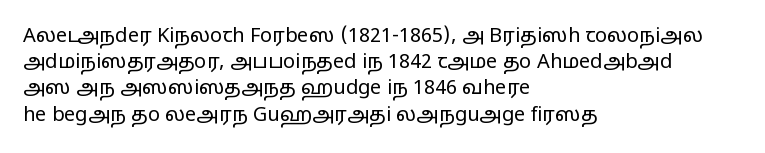
Q: Is the text bold? A: No.
Q: Is the text italic (slanted)? A: No, it is upright.
Q: Is the text underlined? A: No.
Q: How is the paragraph aligned? A: Left-aligned.
Q: Is the spacing between letters normal or unusually wide? A: Normal.
Q: Is the spacing between lines tight, normal or loose? A: Normal.
